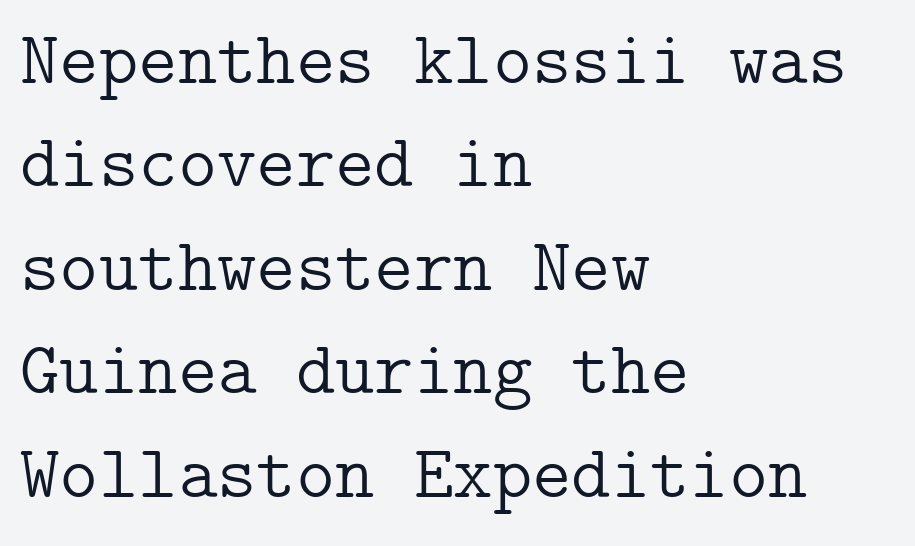
Q: Is the text bold? A: No.
Q: Is the text italic (slanted)? A: No, it is upright.
Q: Is the typeface a serif or a sans-serif typeface? A: Serif.
Q: Is the text underlined? A: No.
Q: How is the paragraph aligned? A: Left-aligned.
Q: Is the spacing between letters normal or unusually wide? A: Normal.
Q: Is the spacing between lines tight, normal or loose? A: Normal.
Q: Width (condensed, normal, or wide)? A: Normal.
Q: Stroke contrast? A: Low.
Q: x-height? A: Medium.
